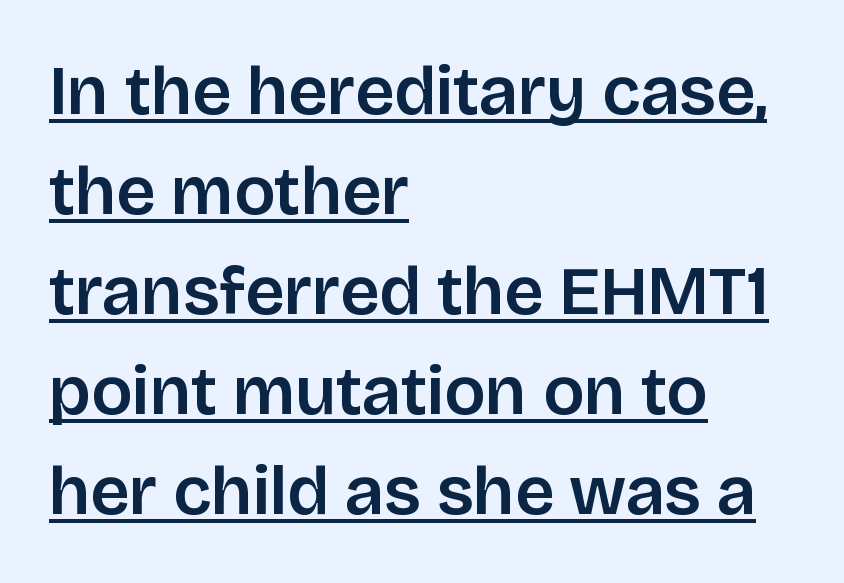
{"serif": "no", "italic": "no", "width": "normal", "stroke_contrast": "low", "x_height": "large", "monospaced": "no", "underline": "yes", "align": "left", "line_spacing": "normal", "line_spacing_ratio": 1.45, "letter_spacing": "normal", "letter_spacing_em": 0.0, "glyph_px": 69}
